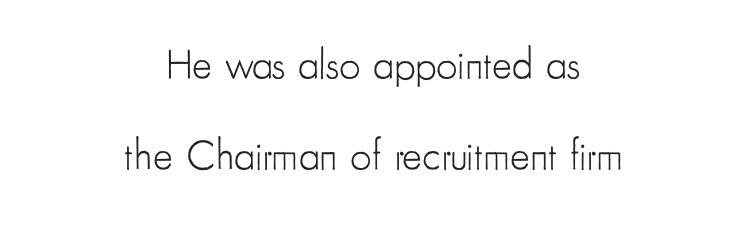
The letters carry no serifs — their stems end cleanly without finishing strokes. Glance below the letters and you will spot only blank space. One-word summary of the alignment: center. Reading down the column, the eye jumps a long way to each next line.
